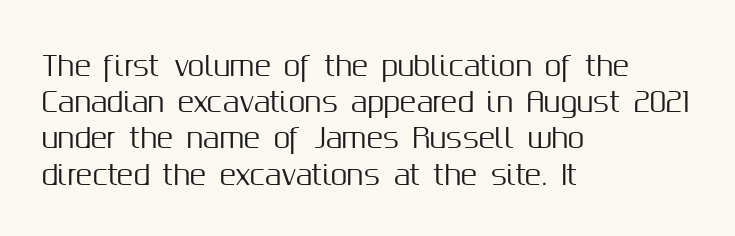
A normal amount of white space separates one row of letters from the next. Rendered with straight, roman letterforms. Rule under the text: the space is simply empty. Glyph-to-glyph distance matches everyday printed text. Horizontal alignment here is leftward, the default for most running prose.
